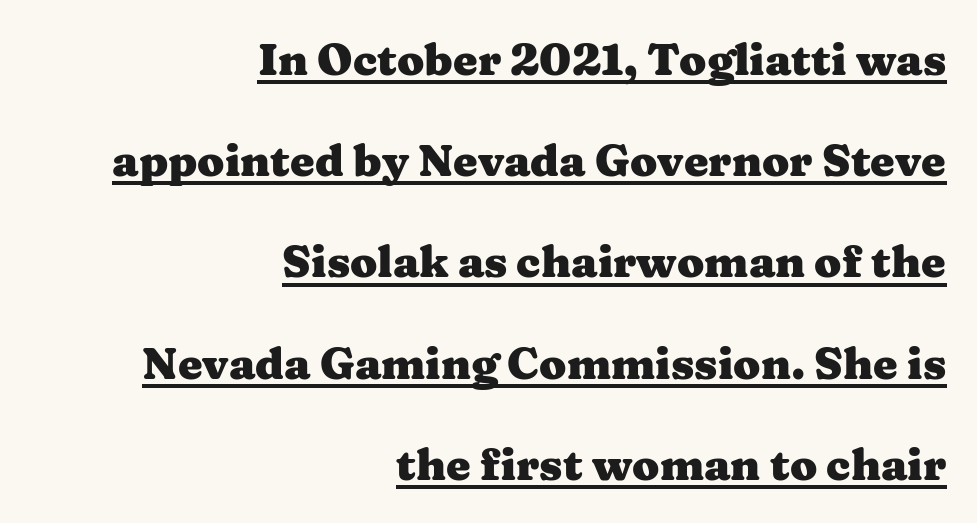
The image shows 44 px heavy, wide serif type, upright; set right-aligned, loose line spacing (2.3x), normal letter spacing, underlined; medium stroke contrast and a medium x-height.
